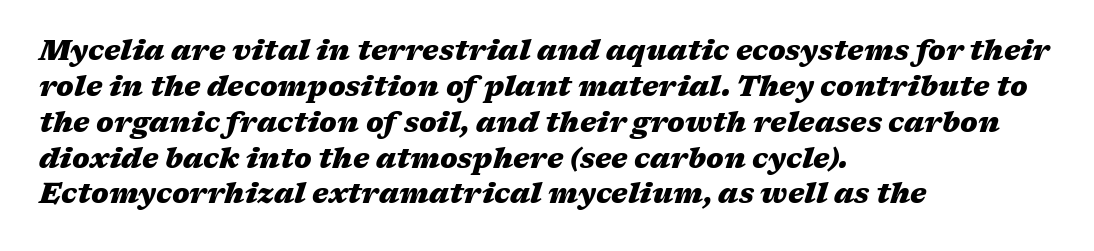
Q: Is the text bold? A: Yes.
Q: Is the text italic (slanted)? A: Yes, it leans right by about 17 degrees.
Q: Is the text underlined? A: No.
Q: How is the paragraph aligned? A: Left-aligned.
Q: Is the spacing between letters normal or unusually wide? A: Normal.
Q: Is the spacing between lines tight, normal or loose? A: Normal.
Q: Width (condensed, normal, or wide)? A: Wide.
Q: Stroke contrast? A: Medium.
Q: x-height? A: Medium.
Q: Monospaced? A: No.
